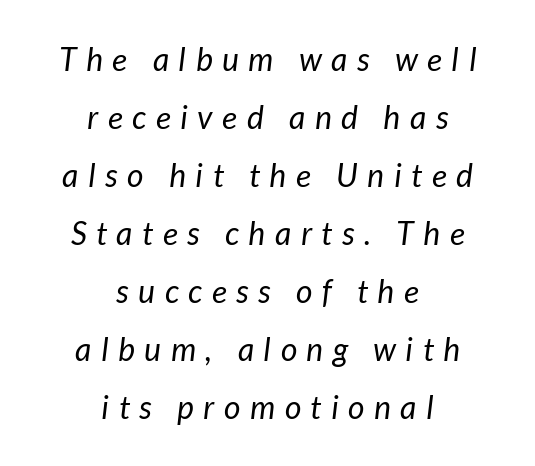
Q: Is the text bold? A: No.
Q: Is the typeface a serif or a sans-serif typeface? A: Sans-serif.
Q: Is the text underlined? A: No.
Q: How is the paragraph aligned? A: Centered.
Q: Is the spacing between letters normal or unusually wide? A: Unusually wide.
Q: Width (condensed, normal, or wide)? A: Normal.
Q: Stroke contrast? A: Low.
Q: x-height? A: Medium.
Q: Monospaced? A: No.
